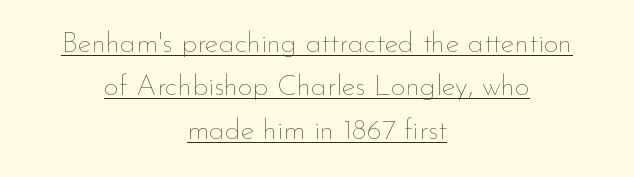
Tracking value appears to be zero — textbook default spacing. Proportional: the letters do not fall into vertical columns. Students, observe the line beneath the letters — that is underlining. The strokes are not fattened; the text isn't bold. In terms of leading, this rendering sits right in the middle.
